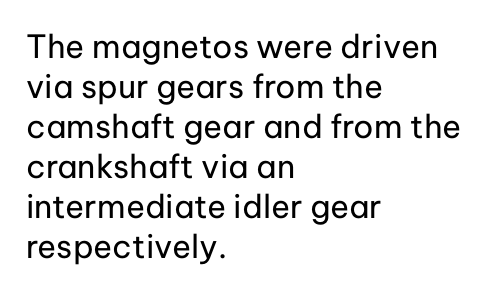
The image shows 32 px regular-weight sans-serif type, upright; set left-aligned, normal line spacing (1.25x), normal letter spacing, not underlined; low stroke contrast and a medium x-height.
